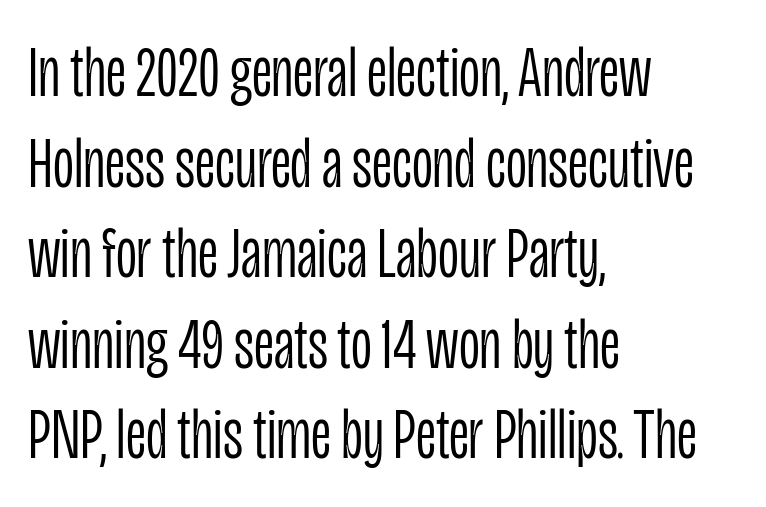
{"serif": "no", "italic": "no", "bold": "no", "weight": "light", "width": "condensed", "stroke_contrast": "low", "x_height": "large", "monospaced": "no", "underline": "no", "align": "left", "line_spacing_ratio": 1.24, "letter_spacing": "normal", "letter_spacing_em": 0.0, "glyph_px": 73}
